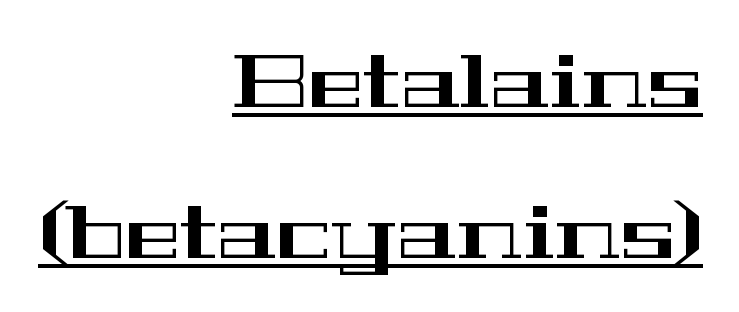
{"serif": "yes", "italic": "no", "width": "wide", "stroke_contrast": "high", "x_height": "medium", "monospaced": "no", "underline": "yes", "align": "right", "line_spacing": "loose", "line_spacing_ratio": 2.01, "letter_spacing": "normal", "letter_spacing_em": 0.0, "glyph_px": 75}
